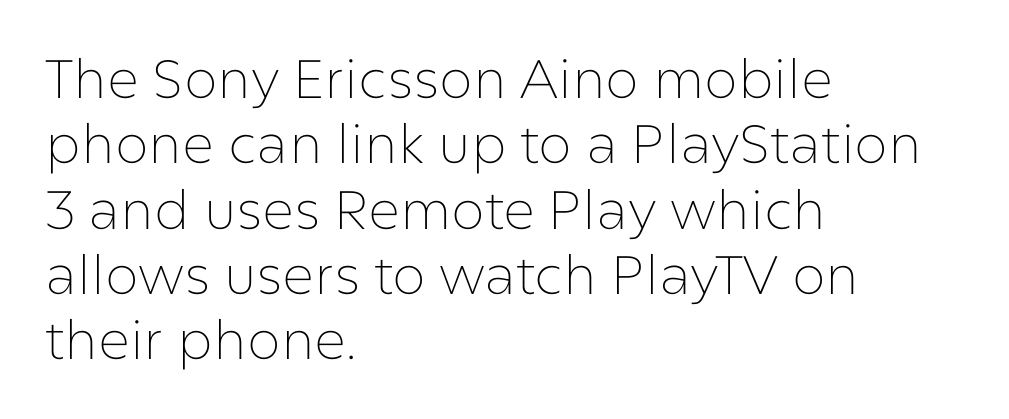
These lines are composed in type without serifs. The specimen omits any rule beneath the text block's lines. Visually the block forms a straight wall on the left and a jagged coastline on the right. The cut favours lightness, reaching ordinary text weight at its darkest.
